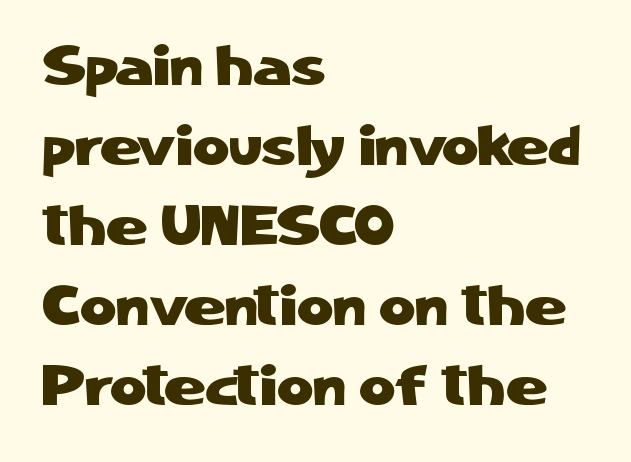
The image shows 56 px sans-serif type, upright; set left-aligned, normal line spacing (1.43x), normal letter spacing, not underlined; low stroke contrast and a medium x-height.
